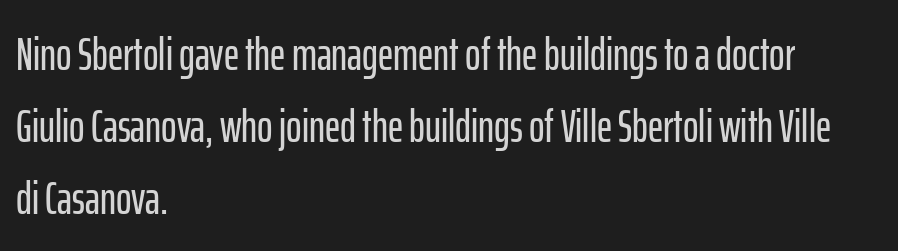
{"serif": "no", "italic": "no", "width": "condensed", "stroke_contrast": "low", "x_height": "medium", "monospaced": "no", "underline": "no", "align": "left", "line_spacing": "normal", "line_spacing_ratio": 1.53, "letter_spacing": "normal", "letter_spacing_em": 0.0, "glyph_px": 47}
